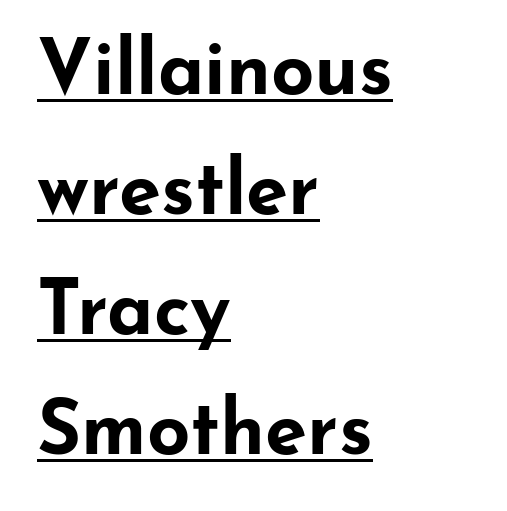
Q: Is the text bold? A: Yes.
Q: Is the text italic (slanted)? A: No, it is upright.
Q: Is the typeface a serif or a sans-serif typeface? A: Sans-serif.
Q: Is the text underlined? A: Yes.
Q: How is the paragraph aligned? A: Left-aligned.
Q: Is the spacing between letters normal or unusually wide? A: Normal.
Q: Is the spacing between lines tight, normal or loose? A: Normal.
Q: Width (condensed, normal, or wide)? A: Wide.
Q: Stroke contrast? A: Low.
Q: x-height? A: Small.
Q: Monospaced? A: No.
